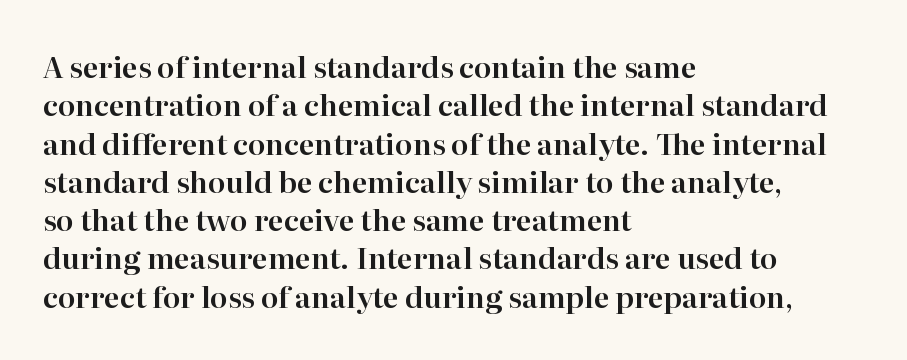
The image shows 29 px serif type, upright; set left-aligned, normal line spacing (1.32x), normal letter spacing, not underlined; high stroke contrast and a medium x-height.
